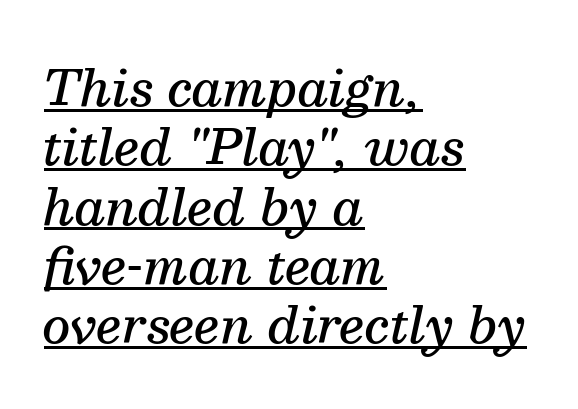
The image shows 49 px semibold serif type, italic (leaning right); set left-aligned, line spacing 1.21x, normal letter spacing, underlined; medium stroke contrast and a medium x-height.
